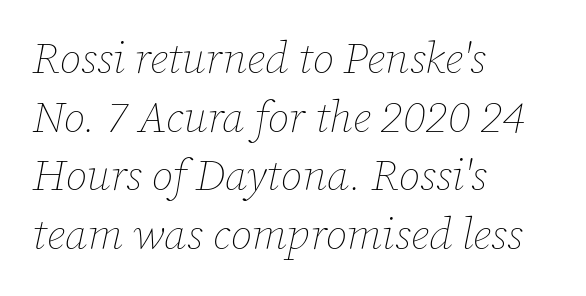
{"italic": "yes", "lean": "right", "slant_degrees": 12, "bold": "no", "weight": "thin", "width": "normal", "stroke_contrast": "low", "x_height": "medium", "monospaced": "no", "underline": "no", "align": "left", "line_spacing": "normal", "line_spacing_ratio": 1.33, "letter_spacing": "normal", "letter_spacing_em": 0.0, "glyph_px": 44}
